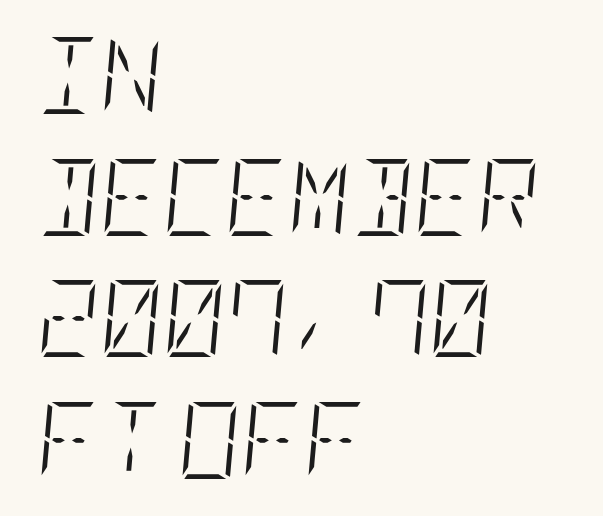
Q: Is the text bold? A: No.
Q: Is the text italic (slanted)? A: Yes, it leans right by about 5 degrees.
Q: Is the text underlined? A: No.
Q: How is the paragraph aligned? A: Left-aligned.
Q: Is the spacing between letters normal or unusually wide? A: Normal.
Q: Is the spacing between lines tight, normal or loose? A: Normal.
Q: Width (condensed, normal, or wide)? A: Condensed.
Q: Stroke contrast? A: Low.
Q: x-height? A: Large.
